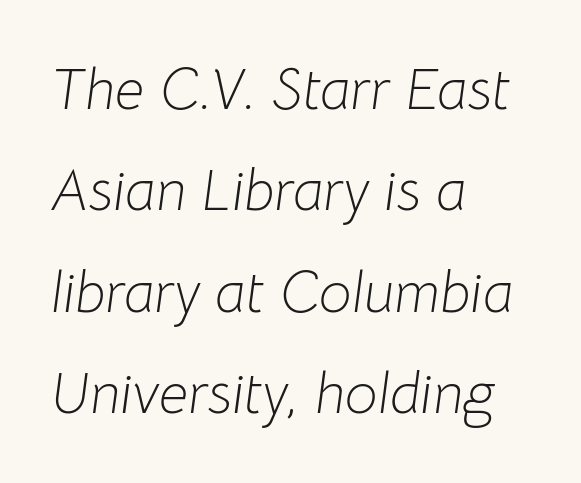
{"italic": "yes", "lean": "right", "slant_degrees": 8, "bold": "no", "weight": "light", "width": "normal", "stroke_contrast": "low", "x_height": "medium", "monospaced": "no", "underline": "no", "align": "left", "line_spacing_ratio": 1.75, "letter_spacing": "normal", "letter_spacing_em": 0.0, "glyph_px": 58}
